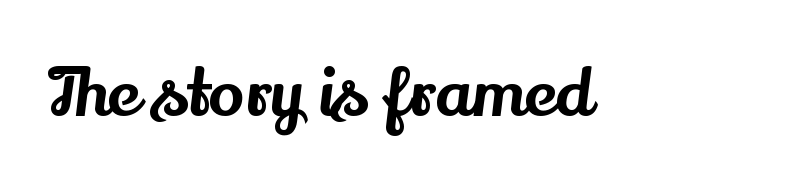
The glyphs are unaccompanied by any horizontal stroke below them. Examine the stroke ends and you'll spot serifs. Looks like regular typesetting: each glyph gets only the width it needs.
